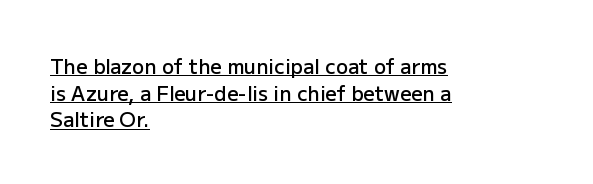
{"italic": "no", "bold": "semi", "underline": "yes", "align": "left", "line_spacing": "normal", "line_spacing_ratio": 1.33, "letter_spacing": "normal", "letter_spacing_em": 0.0, "glyph_px": 20}
